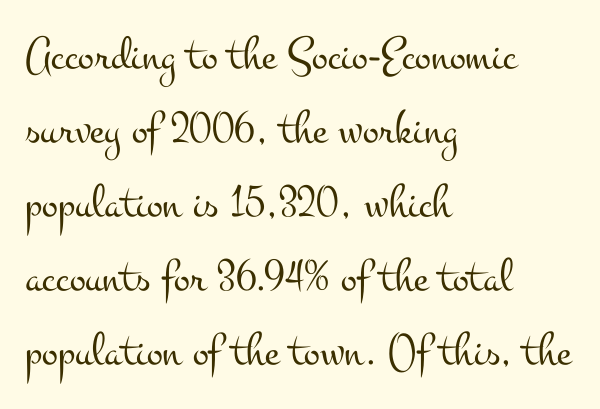
{"serif": "yes", "bold": "no", "weight": "light", "width": "wide", "stroke_contrast": "medium", "x_height": "small", "monospaced": "no", "underline": "no", "align": "left", "line_spacing": "normal", "line_spacing_ratio": 1.54, "letter_spacing": "normal", "letter_spacing_em": 0.0, "glyph_px": 48}
